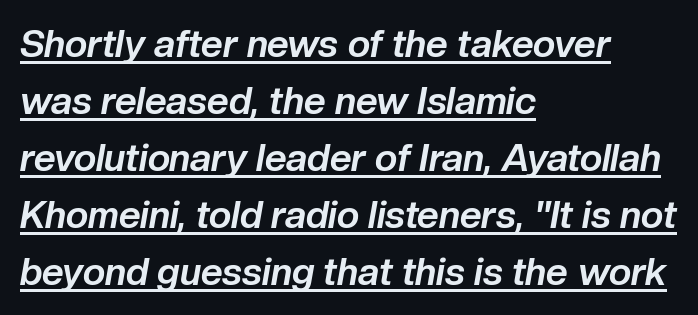
The image shows 38 px bold type, italic (leaning right); set left-aligned, normal line spacing (1.5x), normal letter spacing, underlined; low stroke contrast and a medium x-height.
